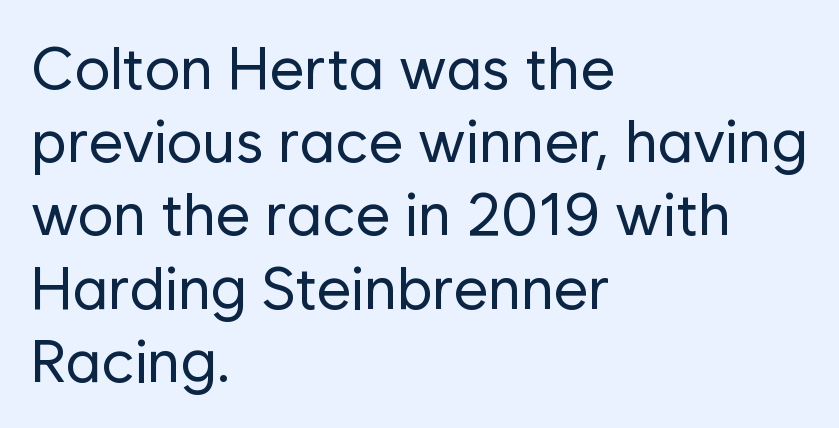
The image shows 60 px regular-weight sans-serif type, upright; set left-aligned, line spacing 1.22x, normal letter spacing, not underlined; low stroke contrast and a medium x-height.
